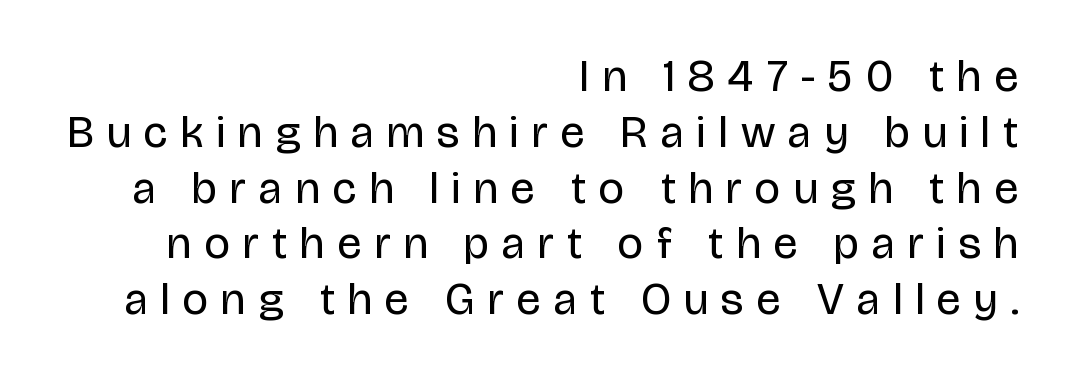
Q: Is the text bold? A: No.
Q: Is the text italic (slanted)? A: No, it is upright.
Q: Is the typeface a serif or a sans-serif typeface? A: Sans-serif.
Q: Is the text underlined? A: No.
Q: How is the paragraph aligned? A: Right-aligned.
Q: Is the spacing between letters normal or unusually wide? A: Unusually wide.
Q: Width (condensed, normal, or wide)? A: Condensed.
Q: Stroke contrast? A: Low.
Q: x-height? A: Large.
Q: Monospaced? A: No.
